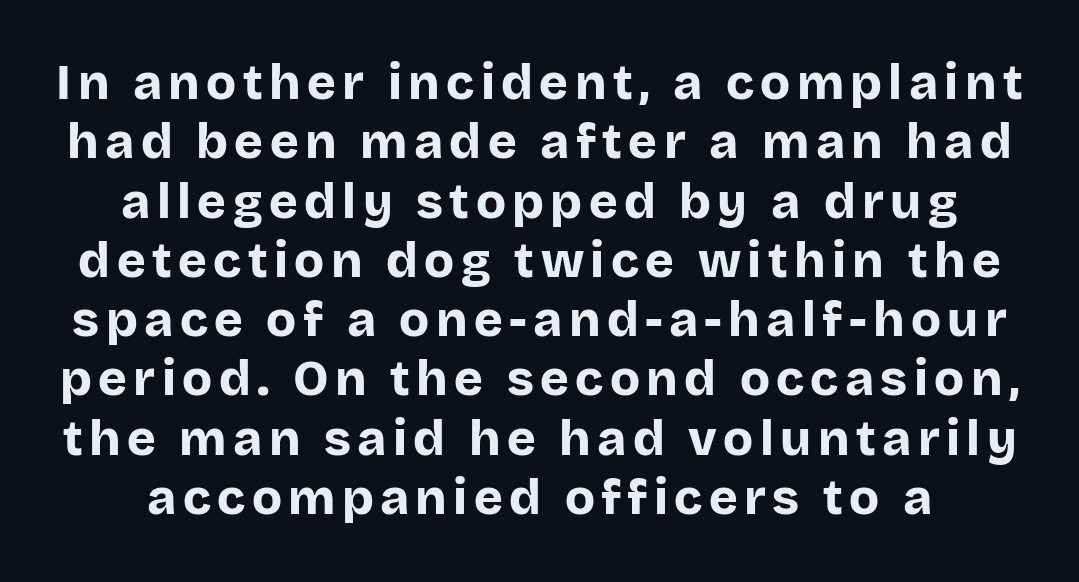
{"serif": "no", "italic": "no", "bold": "yes", "weight": "bold", "width": "normal", "stroke_contrast": "low", "x_height": "large", "monospaced": "no", "underline": "no", "line_spacing_ratio": 1.21, "glyph_px": 49}
